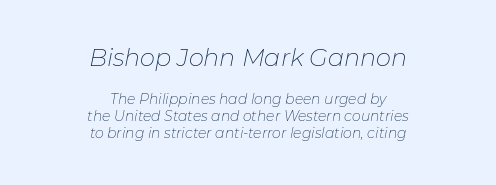
Check the space under the baseline: it is left empty. A quiet, ordinary-to-light weight characterises the typeface. If you drew a line through each stem, it would be angled. The block sitting higher on the canvas is the one with enlarged characters.
